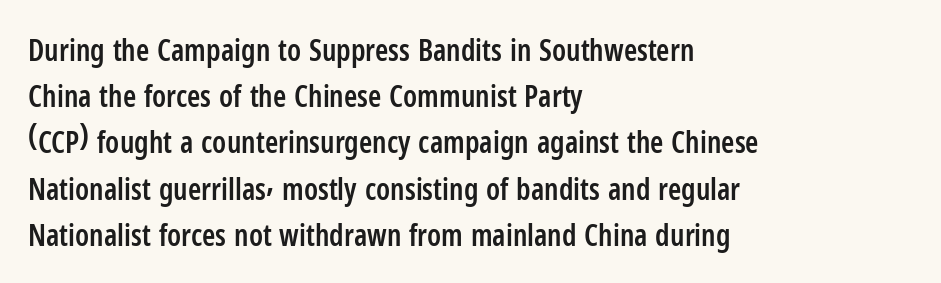
Q: Is the text bold? A: Semi-bold.
Q: Is the text italic (slanted)? A: No, it is upright.
Q: Is the typeface a serif or a sans-serif typeface? A: Sans-serif.
Q: Is the text underlined? A: No.
Q: How is the paragraph aligned? A: Left-aligned.
Q: Is the spacing between letters normal or unusually wide? A: Normal.
Q: Is the spacing between lines tight, normal or loose? A: Normal.
Q: Width (condensed, normal, or wide)? A: Condensed.
Q: Stroke contrast? A: Low.
Q: x-height? A: Medium.
Q: Monospaced? A: No.
